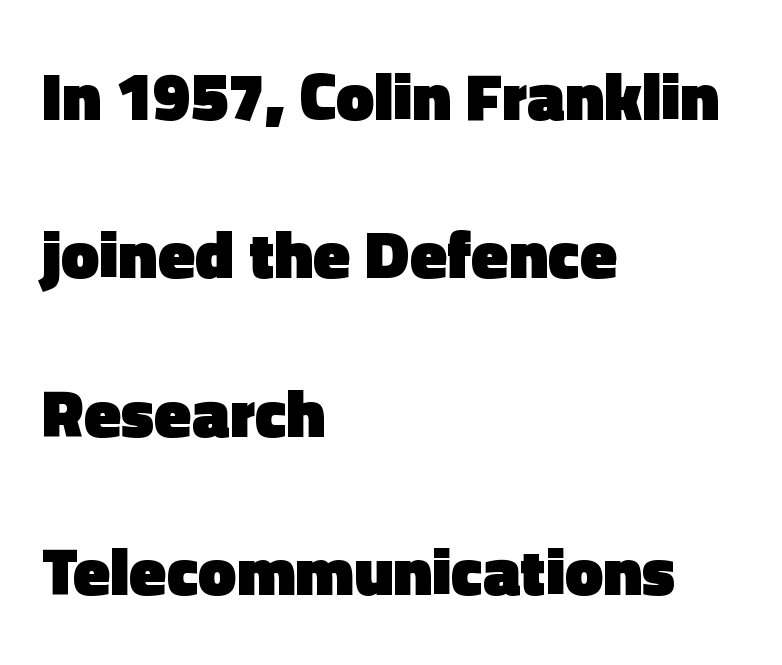
Q: Is the text bold? A: Yes.
Q: Is the text italic (slanted)? A: No, it is upright.
Q: Is the typeface a serif or a sans-serif typeface? A: Sans-serif.
Q: Is the text underlined? A: No.
Q: How is the paragraph aligned? A: Left-aligned.
Q: Is the spacing between letters normal or unusually wide? A: Normal.
Q: Is the spacing between lines tight, normal or loose? A: Loose.
Q: Width (condensed, normal, or wide)? A: Normal.
Q: x-height? A: Medium.
Q: Monospaced? A: No.
